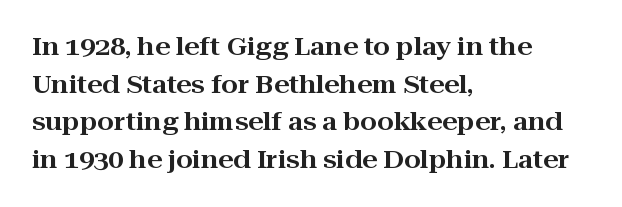
Students, observe: this is what conventionally led text looks like. When letters stand straight like this, we call the style roman or upright. Horizontally, the lines are justified to the leading edge only. The type is set solid horizontally, with unmodified tracking. The baseline area is clear.
